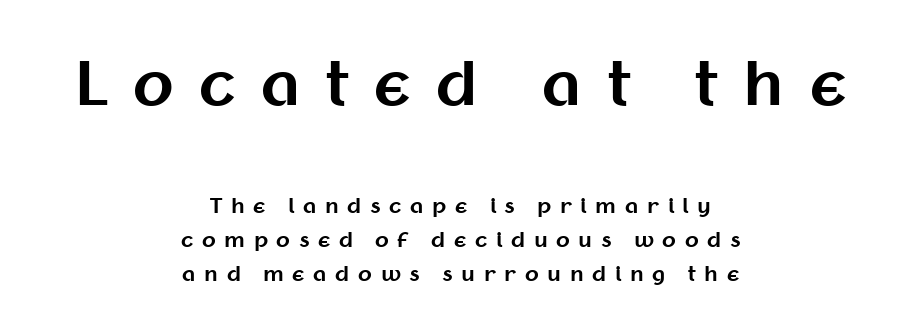
The image shows 59 px bold sans-serif type, upright; set centered, normal line spacing (1.68x), unusually wide letter spacing (+0.43 em), not underlined; the first (top) block is 2.95x larger; medium stroke contrast and a medium x-height.
